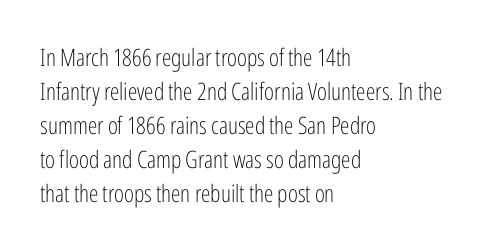
{"italic": "no", "bold": "no", "underline": "no", "align": "left", "line_spacing": "normal", "line_spacing_ratio": 1.42, "letter_spacing": "normal", "letter_spacing_em": 0.0, "glyph_px": 24}
